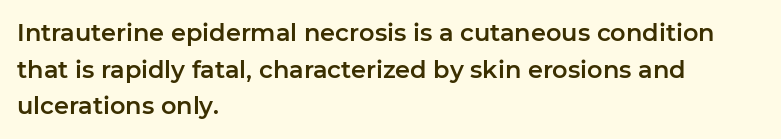
The image shows 24 px text type, upright; set left-aligned, normal line spacing (1.53x), normal letter spacing, not underlined.
